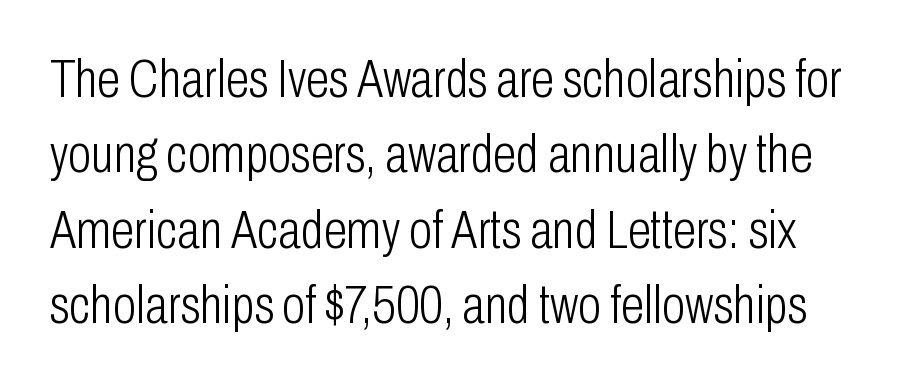
The image shows 53 px light, condensed sans-serif type, upright; set normal line spacing (1.42x), normal letter spacing, not underlined; low stroke contrast and a medium x-height.
